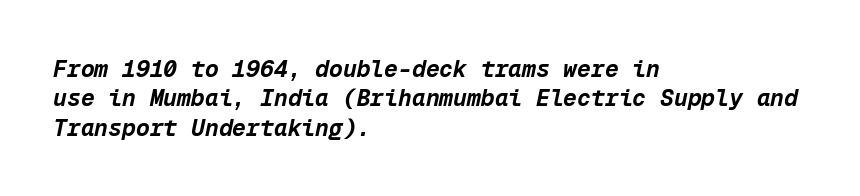
The letters sit at their default tracking, neither squeezed nor spread. Evenly set lines give the paragraph a standard silhouette. The glyphs are unaccompanied by any horizontal stroke below them. The face used here has the dense, thick strokes of a bold. The rag falls on the right side of this text block. Every character sits at an angle, as italics do.
